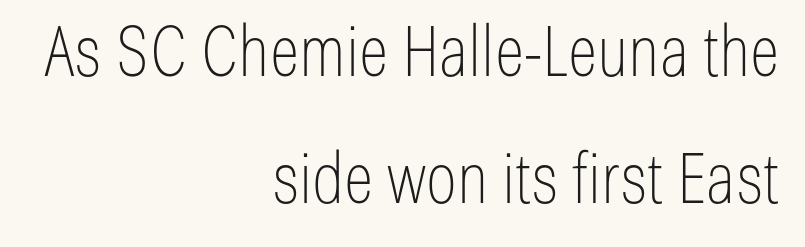
This sample is right-justified, so line beginnings fall wherever the words allow. Short note: letters normally spaced. Looks like regular typesetting: each glyph gets only the width it needs. The face used here is a sans, in the tradition of grotesques and geometrics. Designer's note — italics off, roman on. Letters rest on an invisible, unmarked baseline.
